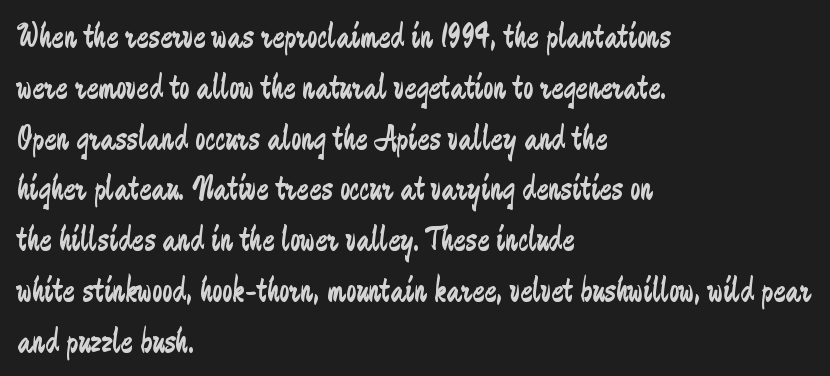
Vertically, the passage feels balanced, rows spaced as you'd expect. The letterforms sit shoulder to shoulder at normal distance. The weight would be labelled regular, book, light, or lighter still.
